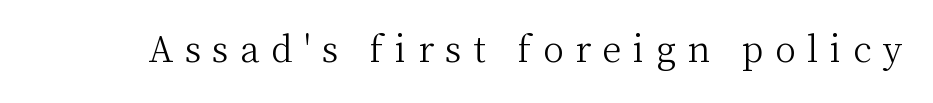
Q: Is the text bold? A: No.
Q: Is the text italic (slanted)? A: No, it is upright.
Q: Is the typeface a serif or a sans-serif typeface? A: Serif.
Q: Is the text underlined? A: No.
Q: Is the spacing between letters normal or unusually wide? A: Unusually wide.
Q: Width (condensed, normal, or wide)? A: Normal.
Q: Stroke contrast? A: Medium.
Q: x-height? A: Medium.
Q: Monospaced? A: No.
